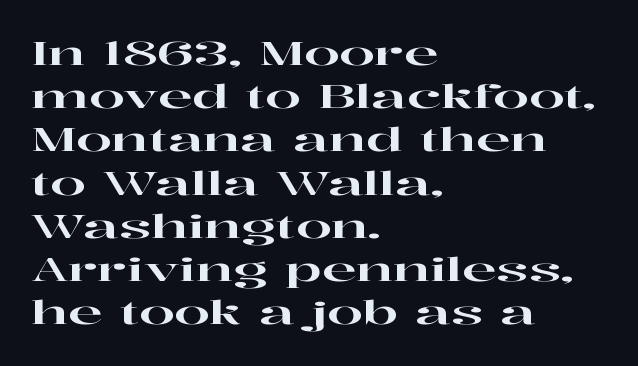
The image shows 32 px wide serif type, upright; set left-aligned, normal line spacing (1.35x), normal letter spacing, not underlined; high stroke contrast and a medium x-height.
